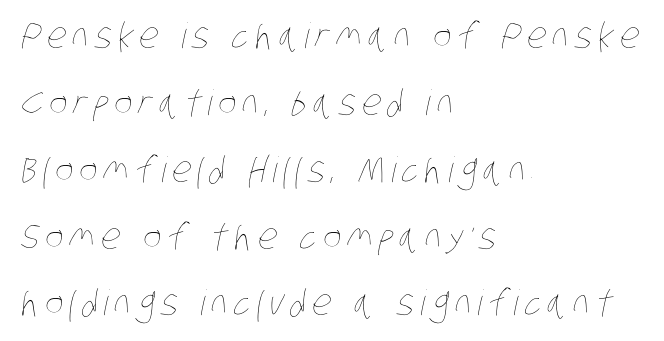
The image shows 35 px thin, condensed type; set left-aligned, loose line spacing (1.91x), not underlined; low stroke contrast and a large x-height.
